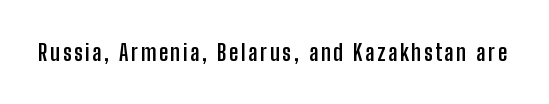
The words here are not underlined. Ascenders rise straight up at ninety degrees. What weight is shown? A full bold with thick strokes.
